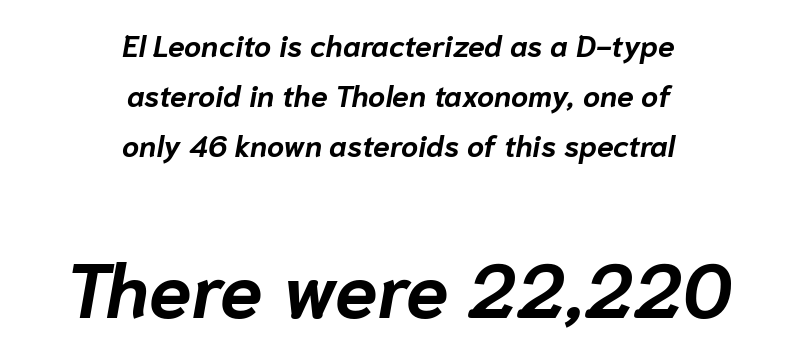
{"italic": "yes", "lean": "right", "slant_degrees": 10, "bold": "yes", "weight": "bold", "width": "normal", "stroke_contrast": "low", "x_height": "medium", "monospaced": "no", "underline": "no", "align": "center", "line_spacing": "normal", "line_spacing_ratio": 1.67, "letter_spacing": "normal", "letter_spacing_em": 0.0, "larger_block": "second", "size_ratio": 2.53, "glyph_px": 76}
